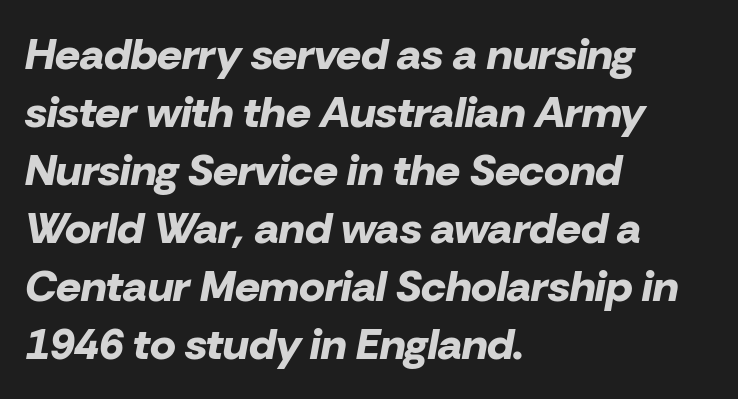
{"italic": "yes", "lean": "right", "slant_degrees": 10, "bold": "yes", "weight": "bold", "width": "normal", "stroke_contrast": "low", "x_height": "medium", "monospaced": "no", "underline": "no", "align": "left", "line_spacing": "normal", "line_spacing_ratio": 1.32, "letter_spacing": "normal", "letter_spacing_em": 0.0, "glyph_px": 44}
